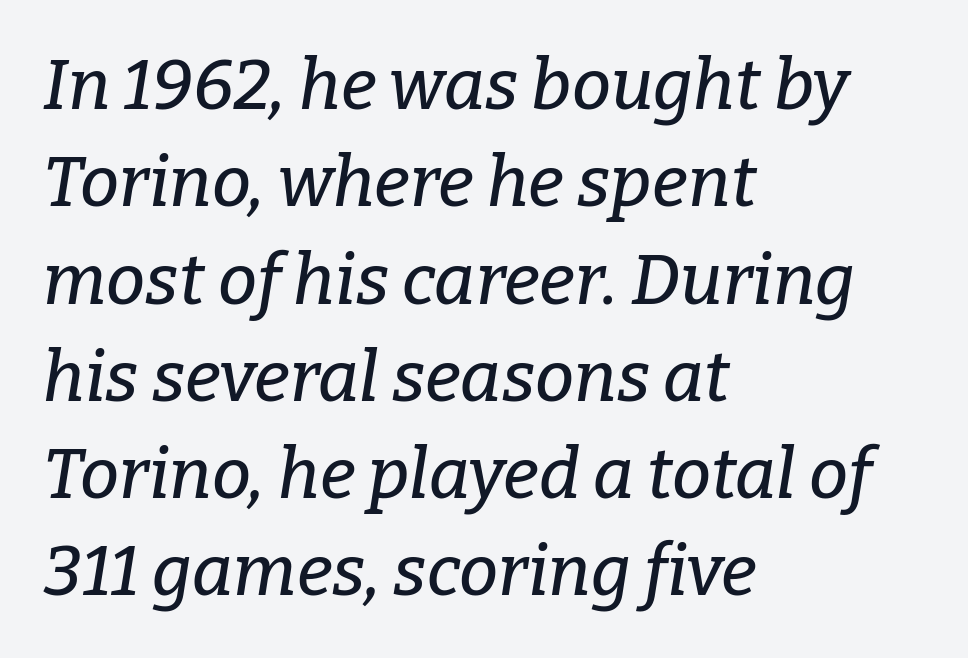
{"serif": "yes", "italic": "yes", "lean": "right", "slant_degrees": 9, "width": "normal", "stroke_contrast": "low", "x_height": "medium", "monospaced": "no", "underline": "no", "align": "left", "line_spacing": "normal", "line_spacing_ratio": 1.39, "letter_spacing": "normal", "letter_spacing_em": 0.0, "glyph_px": 70}
